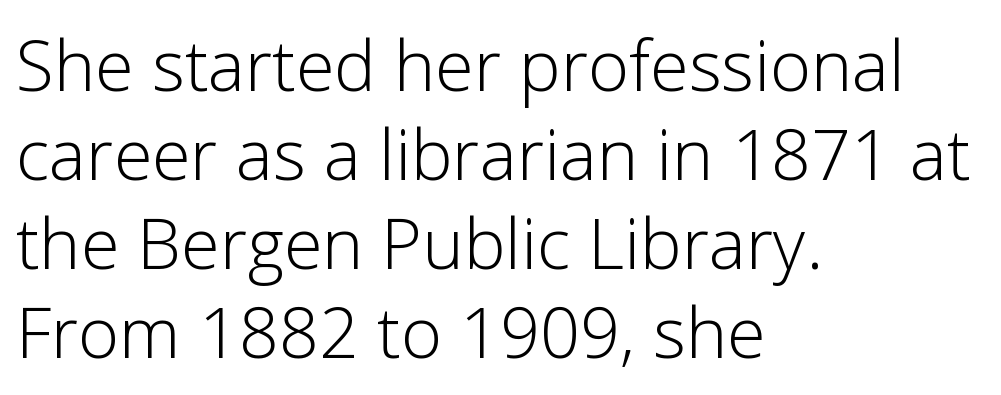
The image shows 70 px light sans-serif type, upright; set left-aligned, normal line spacing (1.27x), normal letter spacing, not underlined; low stroke contrast and a medium x-height.
